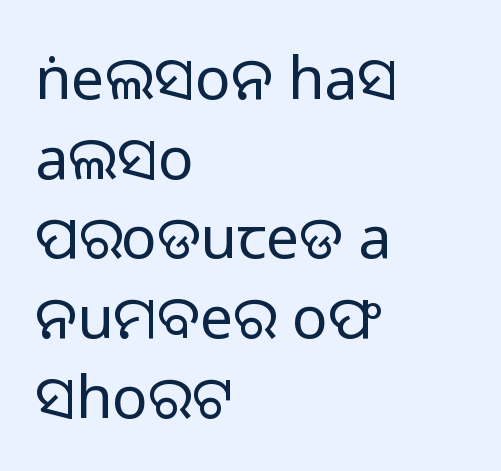
The image shows 59 px light sans-serif type, upright; set left-aligned, normal line spacing (1.35x), normal letter spacing, not underlined; low stroke contrast and a medium x-height.
